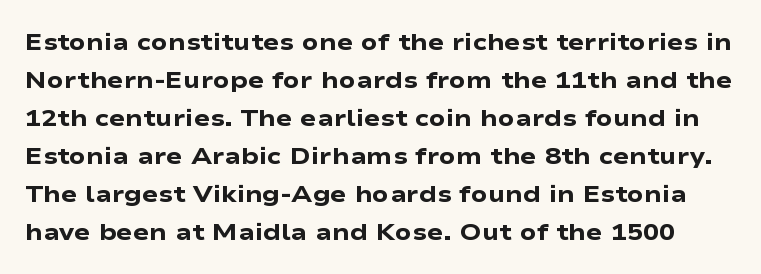
Here the glyphs are tracked normally, forming tight word shapes. The string is rendered with underlining switched off. The font is running at its bold setting. If you measured baseline to baseline, you'd find a middling distance.
